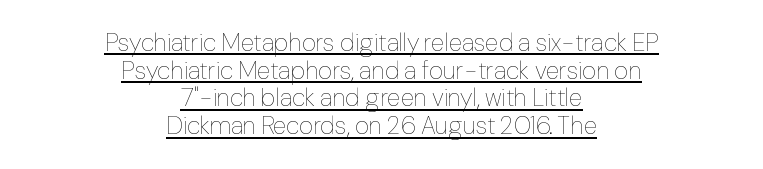
Very little white space separates one row of letters from the next. The rendering uses the underline text-decoration. This is the regular roman posture of the typeface. The lines are quadded center. Stems and bowls with no extra thickness — not bold.
